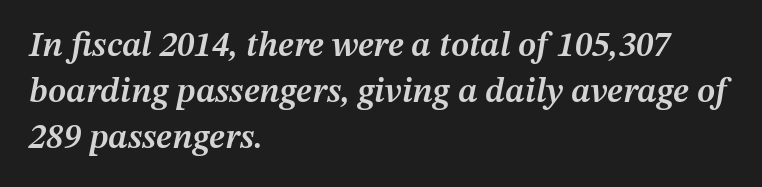
This is the in-between weight designers call semibold or demi. Observe the ordinary spacing: letters are neighbours, not strangers. Only glyphs here, with clear space below each row. Layout note: lines flush left. Spacing verdict: proportional, widths tailored to each character. The lettering tilts uniformly, giving the passage an italic look.
